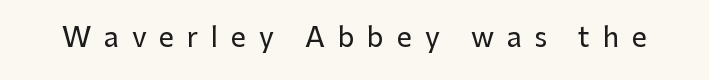
Q: Is the text italic (slanted)? A: No, it is upright.
Q: Is the text underlined? A: No.
Q: Is the spacing between letters normal or unusually wide? A: Unusually wide.
